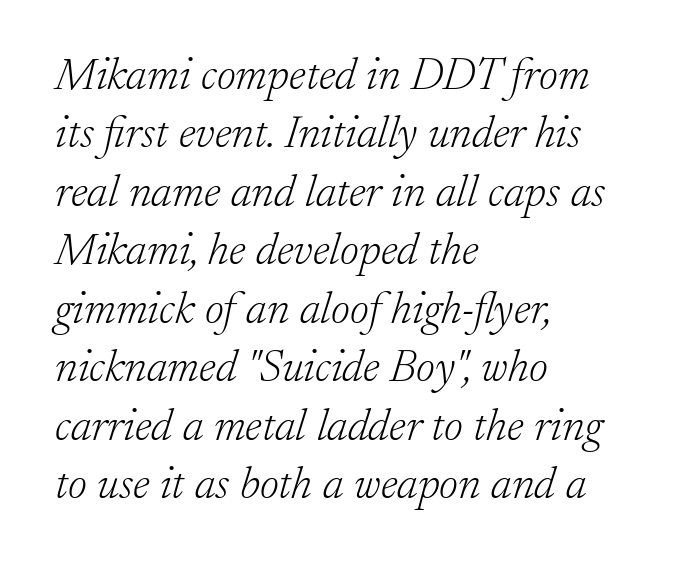
The face used here has a pronounced slope to its letters. Evenly set lines give the paragraph a standard silhouette. Look at the tracking — it's just the regular setting, nothing added. Which margin do the lines hug? The left one — the right edge is uneven.
